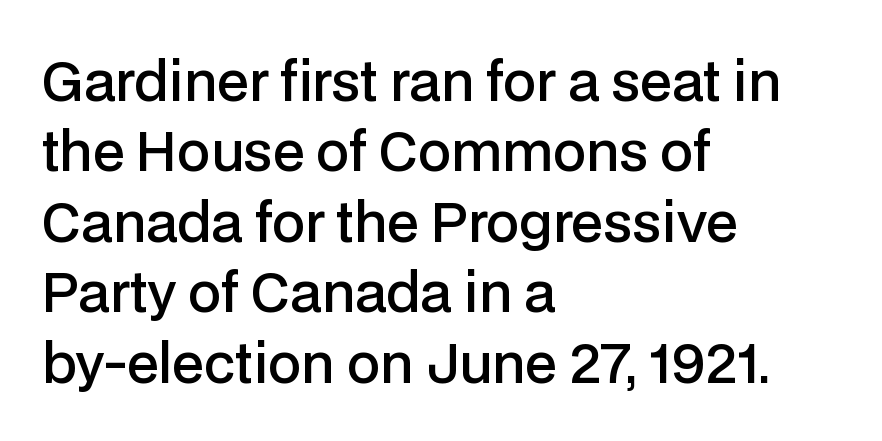
The image shows 53 px semibold sans-serif type, upright; set left-aligned, normal line spacing (1.33x), normal letter spacing, not underlined; low stroke contrast and a medium x-height.
